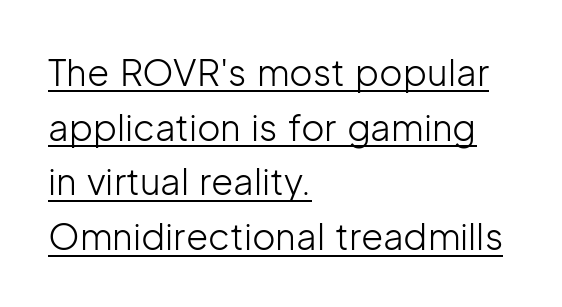
The image shows 36 px light sans-serif type, upright; set left-aligned, normal line spacing (1.52x), normal letter spacing, underlined; low stroke contrast and a medium x-height.
